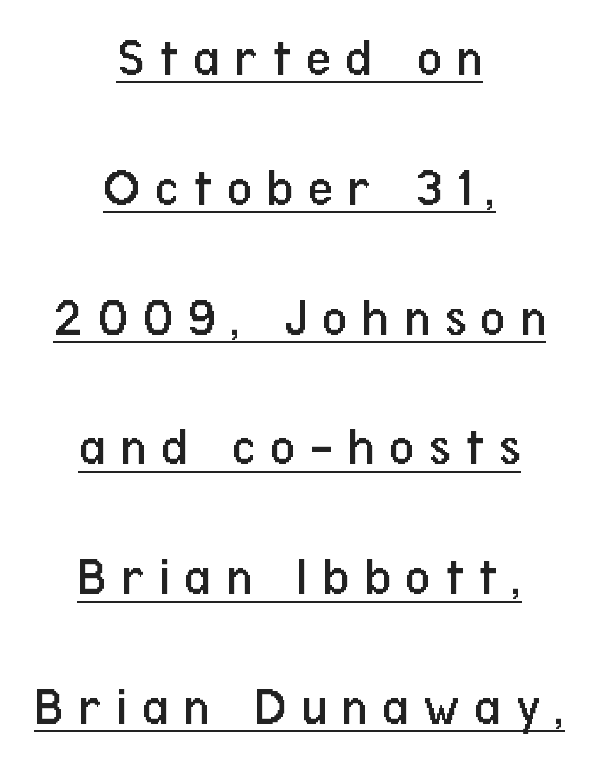
The image shows 55 px regular-weight, condensed sans-serif type, upright; set centered, loose line spacing (2.36x), unusually wide letter spacing (+0.26 em), underlined; low stroke contrast and a medium x-height.
